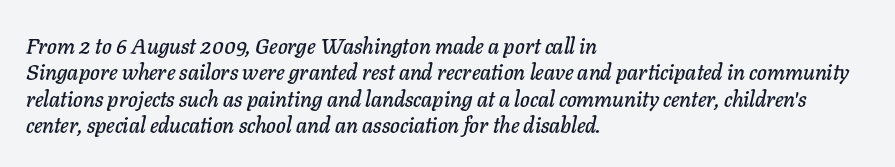
Underline: absent. Reading down the block, your eye returns to a fixed left position each line. This sample uses an oblique cut, with every glyph tilted off the vertical. The letterforms sit shoulder to shoulder at normal distance.
